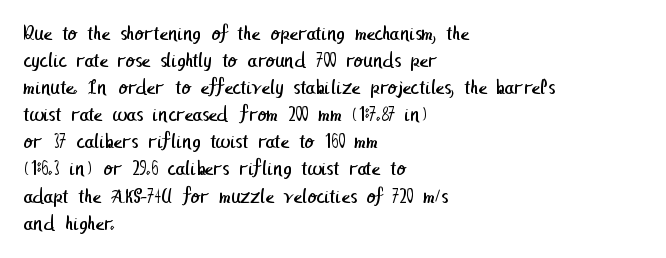
Q: Is the text bold? A: No.
Q: Is the text underlined? A: No.
Q: How is the paragraph aligned? A: Left-aligned.
Q: Is the spacing between letters normal or unusually wide? A: Normal.
Q: Is the spacing between lines tight, normal or loose? A: Normal.
